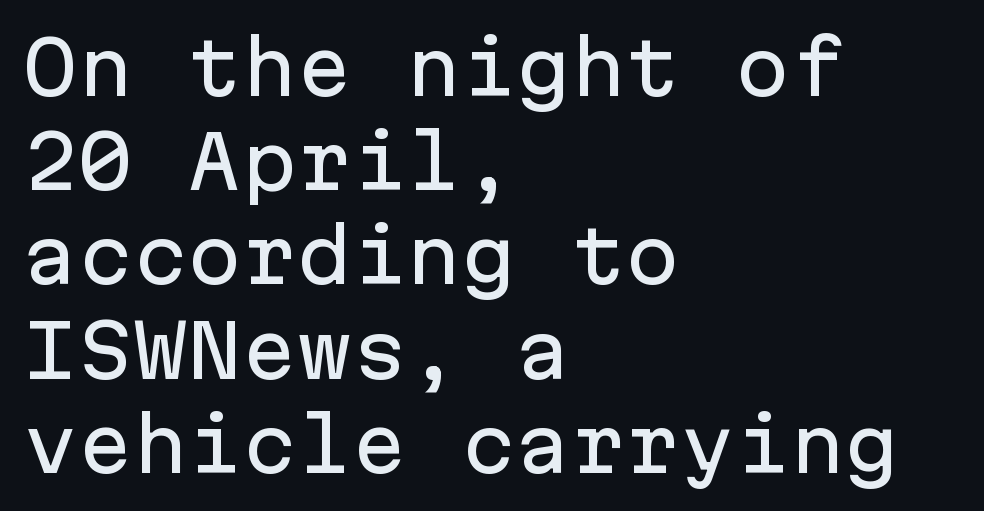
Q: Is the text italic (slanted)? A: No, it is upright.
Q: Is the typeface a serif or a sans-serif typeface? A: Sans-serif.
Q: Is the text underlined? A: No.
Q: How is the paragraph aligned? A: Left-aligned.
Q: Is the spacing between letters normal or unusually wide? A: Normal.
Q: Is the spacing between lines tight, normal or loose? A: Normal.
Q: Width (condensed, normal, or wide)? A: Normal.
Q: Stroke contrast? A: Low.
Q: x-height? A: Medium.
Q: Monospaced? A: Yes.
